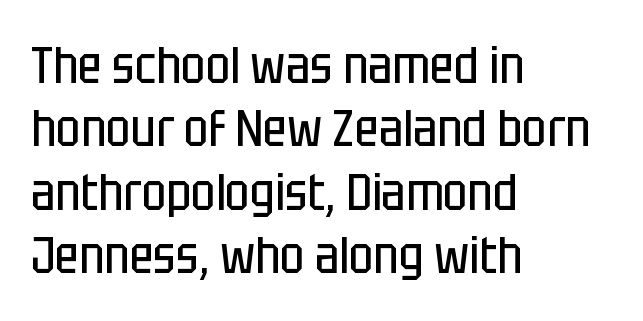
{"serif": "no", "italic": "no", "bold": "no", "weight": "regular", "width": "condensed", "stroke_contrast": "low", "x_height": "large", "monospaced": "no", "underline": "no", "align": "left", "line_spacing_ratio": 1.22, "letter_spacing": "normal", "letter_spacing_em": 0.0, "glyph_px": 52}
